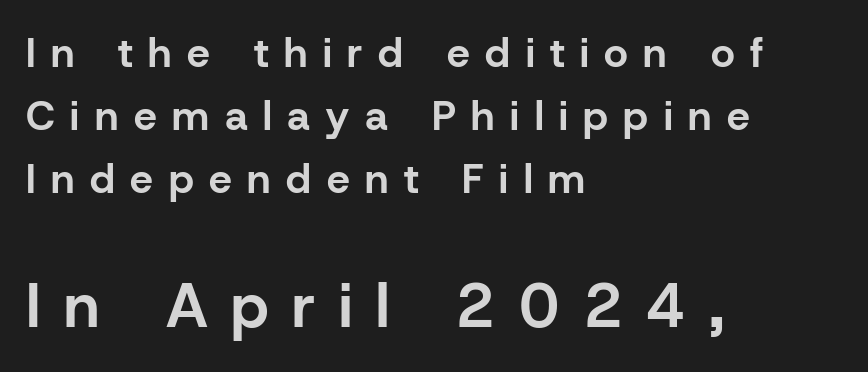
{"serif": "no", "italic": "no", "bold": "yes", "weight": "bold", "width": "normal", "stroke_contrast": "low", "x_height": "medium", "monospaced": "no", "underline": "no", "align": "left", "line_spacing": "normal", "line_spacing_ratio": 1.54, "letter_spacing": "wide", "letter_spacing_em": 0.38, "larger_block": "second", "size_ratio": 1.51, "glyph_px": 62}
